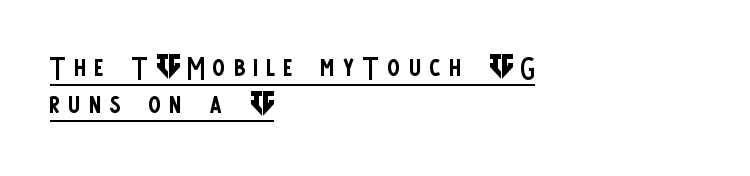
{"serif": "no", "italic": "no", "bold": "no", "weight": "regular", "width": "condensed", "stroke_contrast": "low", "x_height": "large", "monospaced": "no", "underline": "yes", "align": "left", "line_spacing": "tight", "line_spacing_ratio": 0.97, "letter_spacing": "wide", "letter_spacing_em": 0.22, "glyph_px": 38}
